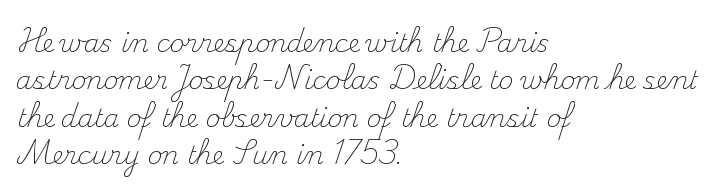
Q: Is the text bold? A: No.
Q: Is the text italic (slanted)? A: Yes.
Q: Is the text underlined? A: No.
Q: How is the paragraph aligned? A: Left-aligned.
Q: Is the spacing between letters normal or unusually wide? A: Normal.
Q: Is the spacing between lines tight, normal or loose? A: Normal.
